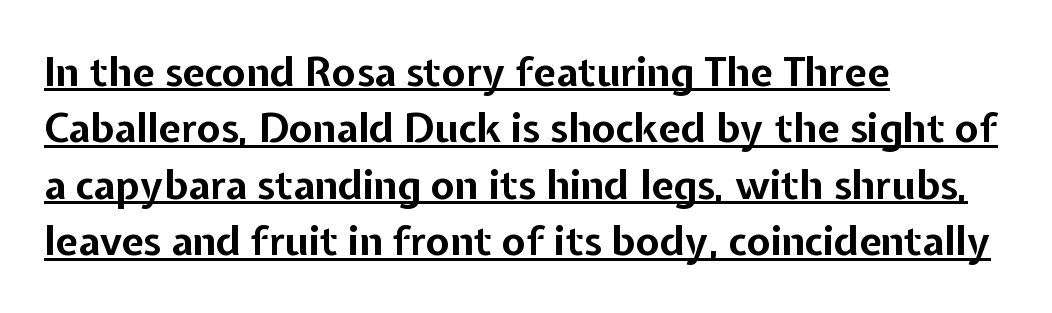
{"serif": "no", "italic": "no", "bold": "yes", "weight": "bold", "width": "normal", "stroke_contrast": "low", "x_height": "medium", "monospaced": "no", "underline": "yes", "align": "left", "line_spacing": "normal", "line_spacing_ratio": 1.41, "letter_spacing": "normal", "letter_spacing_em": 0.0, "glyph_px": 40}
